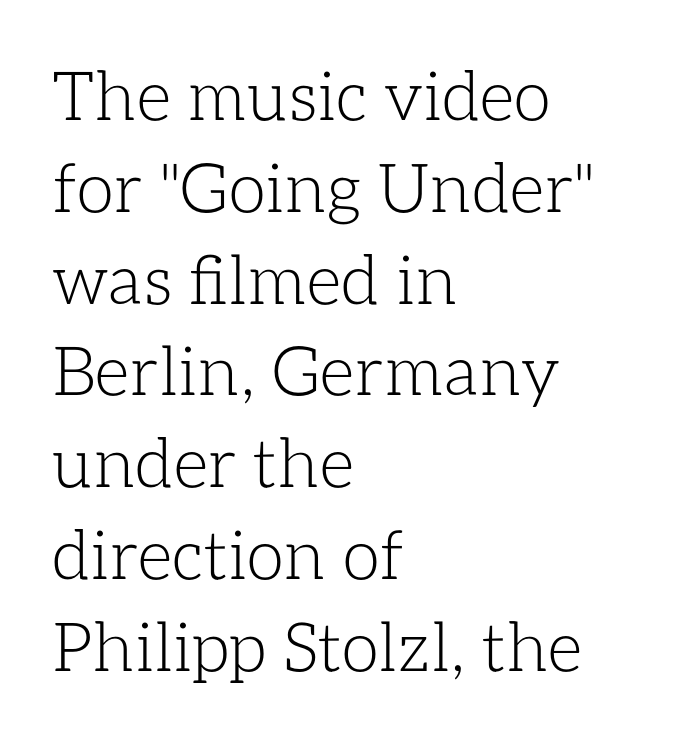
The image shows 68 px light type, upright; set left-aligned, normal line spacing (1.35x), normal letter spacing, not underlined; low stroke contrast and a medium x-height.
